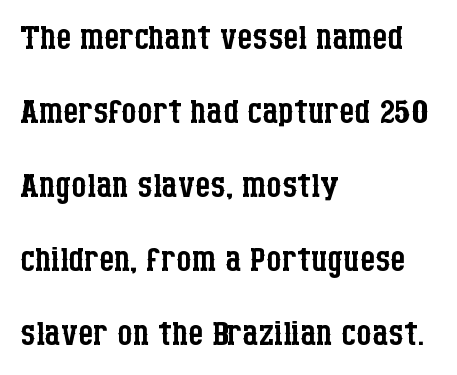
You could not count columns in this text — the font is proportionally spaced. The rows are spaced the way most documents space them. Notice how the passage keeps a crisp vertical edge on the left only. How are the letters spaced? Ordinarily, with no added tracking. Unmarked baselines from the first word to the last. The letters stand straight up with perfectly vertical stems.
